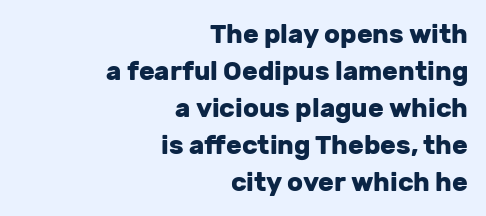
{"italic": "no", "bold": "yes", "underline": "no", "align": "right", "line_spacing": "normal", "line_spacing_ratio": 1.42, "letter_spacing": "normal", "letter_spacing_em": 0.0, "glyph_px": 26}
